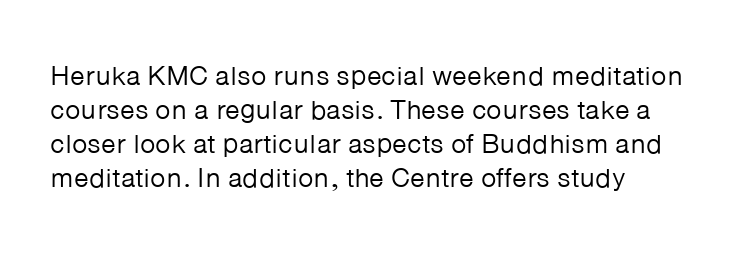
Q: Is the text bold? A: No.
Q: Is the text italic (slanted)? A: No, it is upright.
Q: Is the text underlined? A: No.
Q: How is the paragraph aligned? A: Left-aligned.
Q: Is the spacing between letters normal or unusually wide? A: Normal.
Q: Is the spacing between lines tight, normal or loose? A: Normal.
